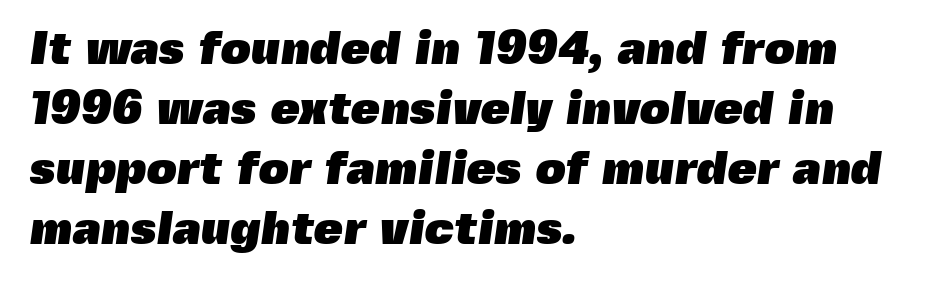
As a designer I'd log this as weight 700, bold. The baseline area is clear. Nothing unusual about the tracking: characters are spaced as the font intends. Quick note: interline space is typical. Note the varied advance widths — an 'i' is clearly narrower than an 'm'.
